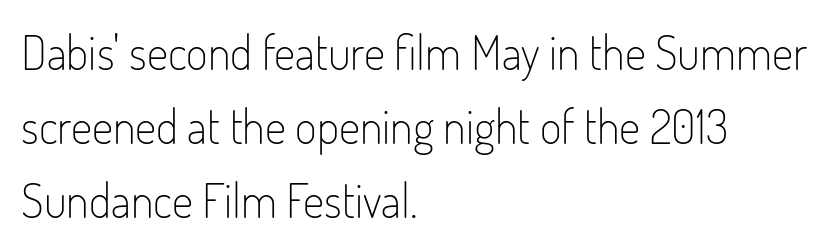
The image shows 47 px light, condensed sans-serif type, upright; set left-aligned, normal line spacing (1.57x), normal letter spacing, not underlined; low stroke contrast and a small x-height.
